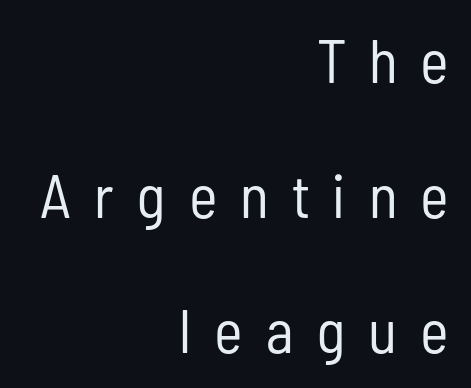
{"serif": "no", "italic": "no", "bold": "no", "weight": "regular", "width": "condensed", "stroke_contrast": "low", "x_height": "medium", "monospaced": "no", "underline": "no", "align": "right", "line_spacing": "loose", "line_spacing_ratio": 2.21, "letter_spacing": "wide", "letter_spacing_em": 0.38, "glyph_px": 61}
